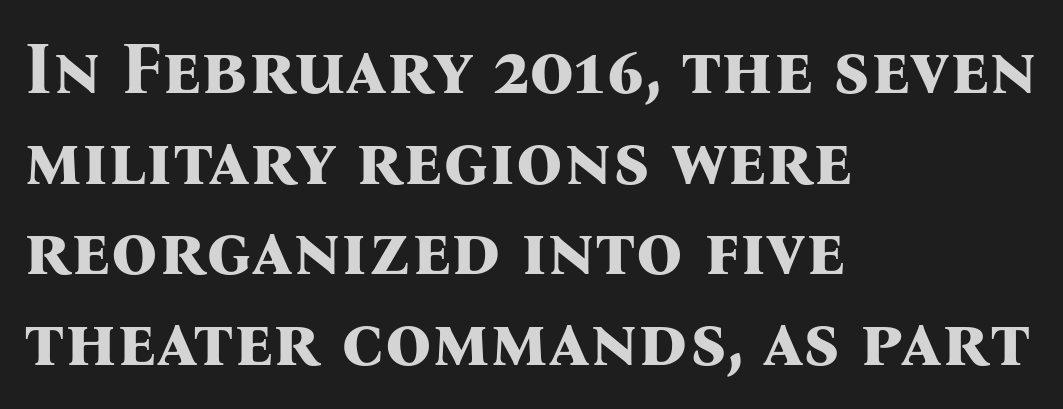
Q: Is the text bold? A: Yes.
Q: Is the text italic (slanted)? A: No, it is upright.
Q: Is the typeface a serif or a sans-serif typeface? A: Serif.
Q: Is the text underlined? A: No.
Q: How is the paragraph aligned? A: Left-aligned.
Q: Is the spacing between letters normal or unusually wide? A: Normal.
Q: Width (condensed, normal, or wide)? A: Normal.
Q: Stroke contrast? A: Medium.
Q: x-height? A: Medium.
Q: Monospaced? A: No.
